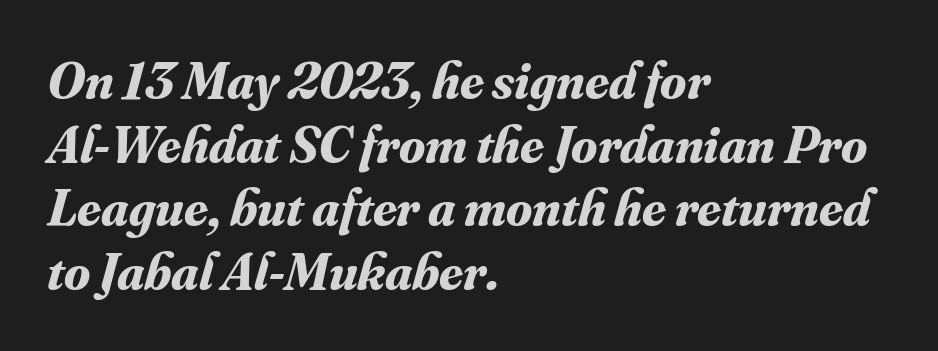
Does the lettering tilt? It does — this is italic. Clear beneath every line of the passage. The rendering keeps characters at their native spacing. Where is the straight margin? On the left. You can tell from the footed stems that serif type was used.
